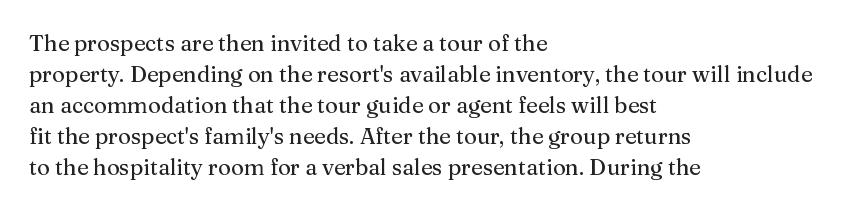
Q: Is the text italic (slanted)? A: No, it is upright.
Q: Is the text underlined? A: No.
Q: How is the paragraph aligned? A: Left-aligned.
Q: Is the spacing between letters normal or unusually wide? A: Normal.
Q: Is the spacing between lines tight, normal or loose? A: Normal.
